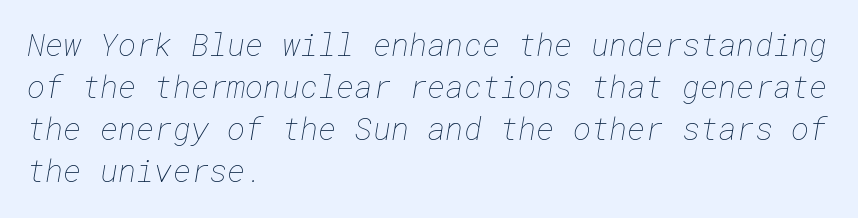
Q: Is the text bold? A: No.
Q: Is the text underlined? A: No.
Q: How is the paragraph aligned? A: Left-aligned.
Q: Is the spacing between letters normal or unusually wide? A: Normal.
Q: Is the spacing between lines tight, normal or loose? A: Normal.
Q: Width (condensed, normal, or wide)? A: Normal.
Q: Stroke contrast? A: Low.
Q: x-height? A: Medium.
